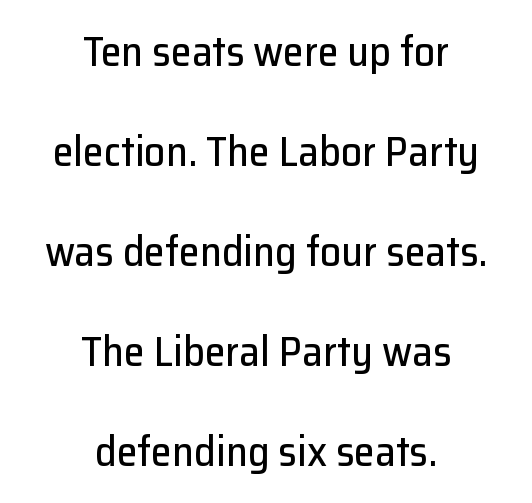
This rendering uses center alignment, leaving both contours irregular but symmetric. Regarding serifs, this sample does without them. Underline: absent. Varying glyph widths throughout — classic text-font behaviour.
